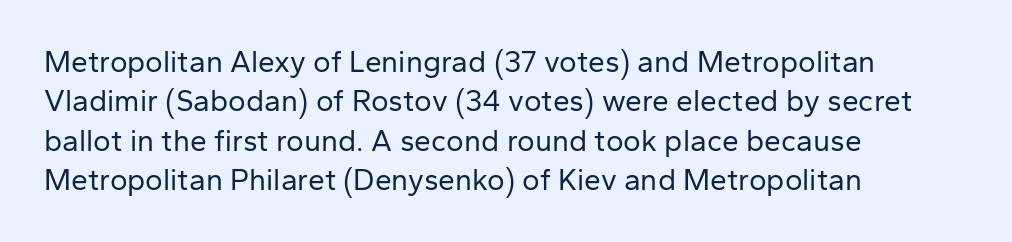
Is the stroke heavy? The answer is a plain regular-or-lighter. Does the copy run flush right? No — it runs flush left. Line spacing here is normal. The letters carry no serifs — their stems end cleanly without finishing strokes. The rendering keeps characters at their native spacing.
